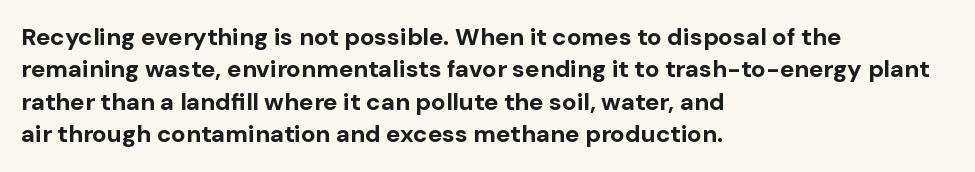
{"italic": "no", "bold": "yes", "underline": "no", "align": "left", "line_spacing": "normal", "line_spacing_ratio": 1.35, "letter_spacing": "normal", "letter_spacing_em": 0.0, "glyph_px": 24}
